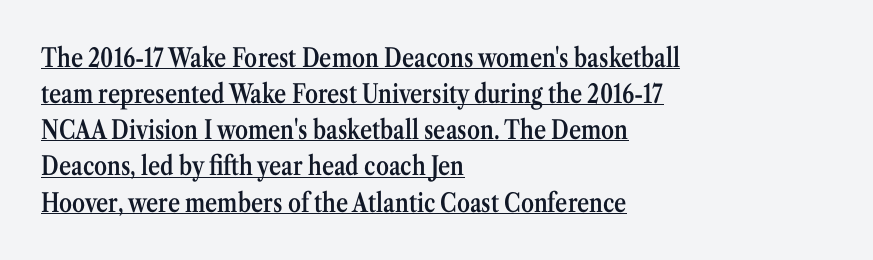
The image shows 26 px text type, upright; set left-aligned, normal line spacing (1.39x), normal letter spacing, underlined.
